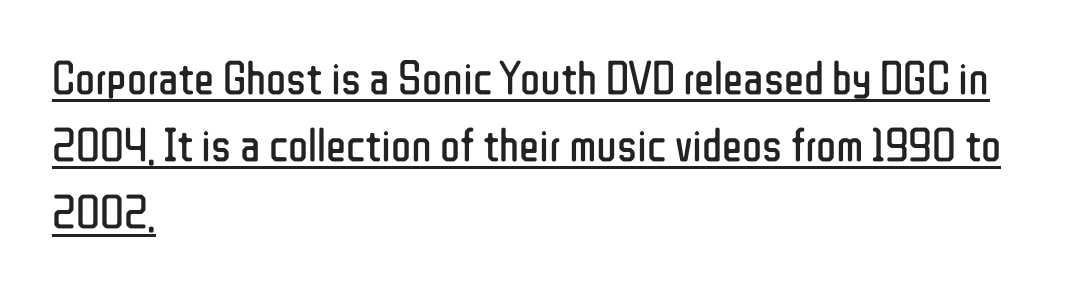
The image shows 47 px regular-weight, condensed sans-serif type, upright; set left-aligned, normal line spacing (1.43x), normal letter spacing, underlined; low stroke contrast and a medium x-height.
